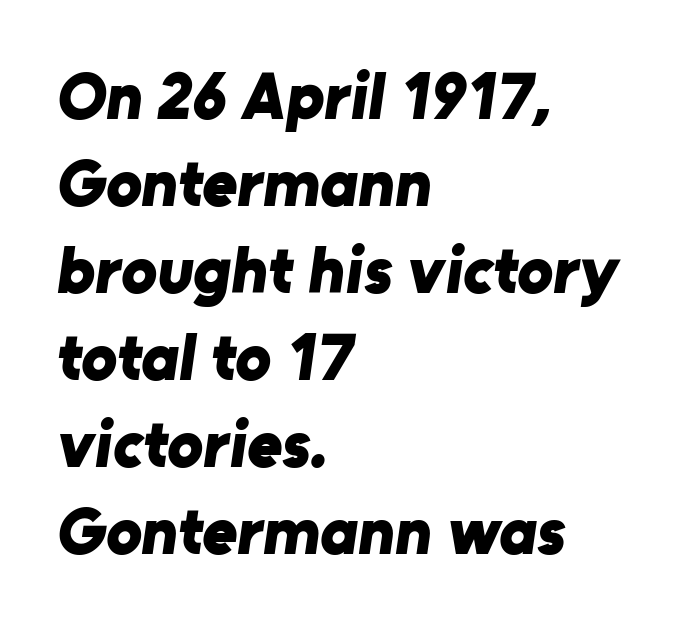
Thick stems and heavy bowls — unmistakably bold. The designer went with a sans here, leaving each stem footless. The zone under the glyphs is completely vacant. Which margin do the lines hug? The left one — the right edge is uneven.
